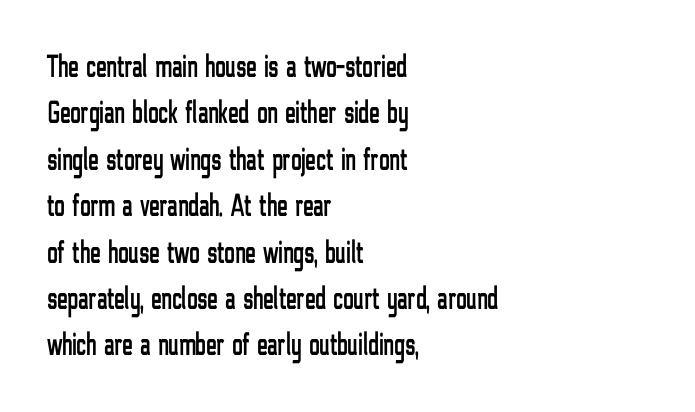
The image shows 32 px condensed sans-serif type, upright; set left-aligned, normal line spacing (1.45x), normal letter spacing, not underlined; low stroke contrast and a medium x-height.
